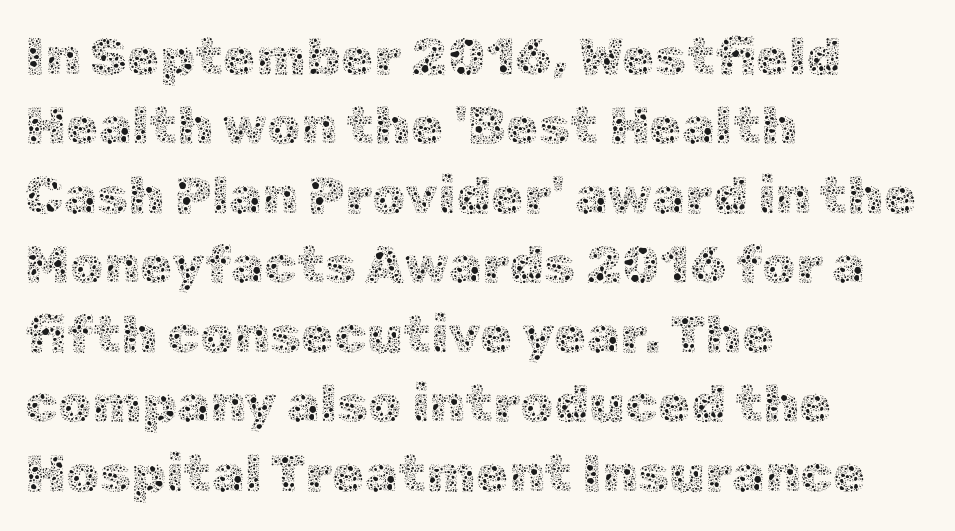
Q: Is the text bold? A: No.
Q: Is the text italic (slanted)? A: No, it is upright.
Q: Is the text underlined? A: No.
Q: How is the paragraph aligned? A: Left-aligned.
Q: Is the spacing between letters normal or unusually wide? A: Normal.
Q: Is the spacing between lines tight, normal or loose? A: Normal.
Q: Width (condensed, normal, or wide)? A: Normal.
Q: x-height? A: Medium.
Q: Monospaced? A: No.
